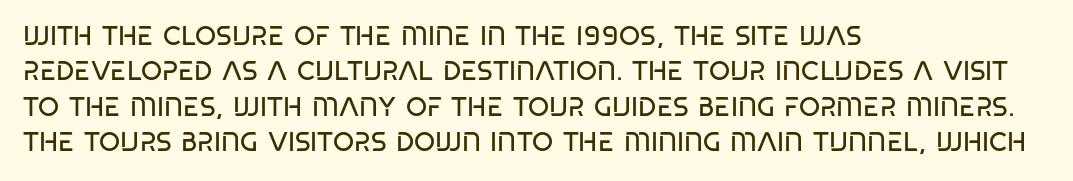
Line beginnings align vertically; line endings do not. The typography opts for an upright posture over an oblique one. Baseline-to-baseline distance is the conventional proportion of letter height. The characters are drawn with everyday or finer stroke widths. Here the glyphs are tracked normally, forming tight word shapes.
